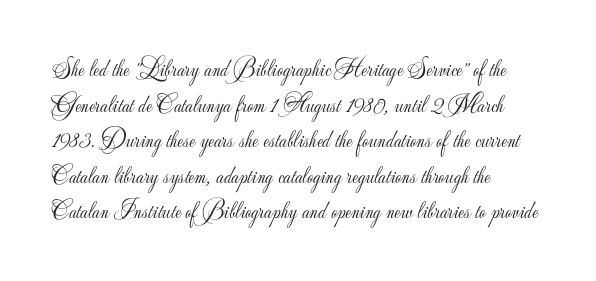
The image shows 24 px text type; set left-aligned, normal line spacing (1.48x), normal letter spacing, not underlined.
